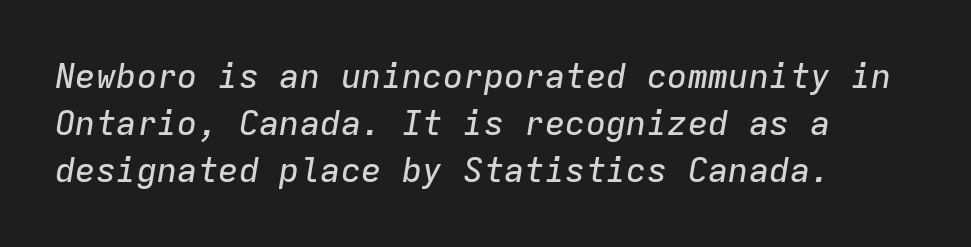
Interline gaps are of average width in this sample. A typesetter would mark this as italic. Spacing verdict: monospaced, one width for all characters. Decoration check: the copy has no underline.
